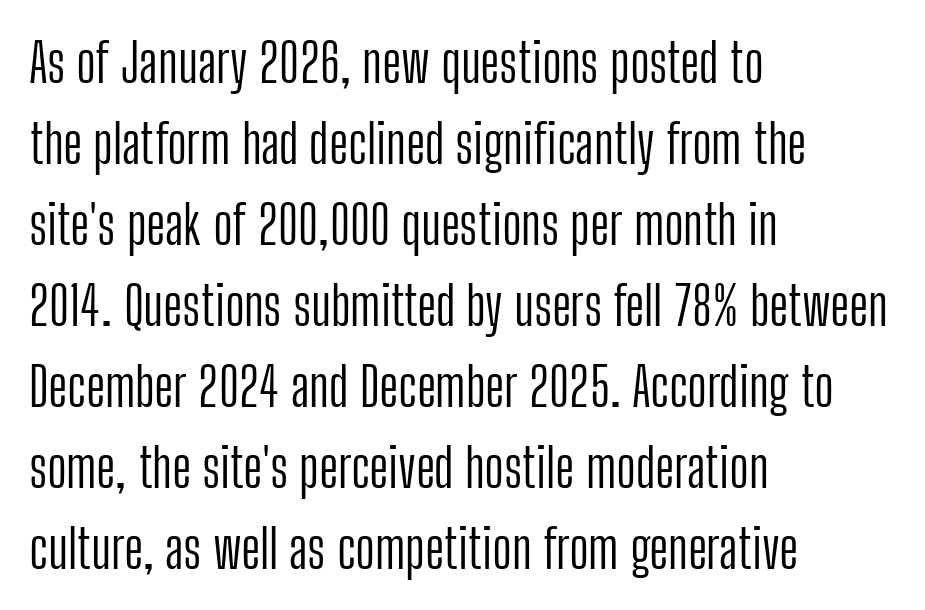
Q: Is the text bold? A: No.
Q: Is the text italic (slanted)? A: No, it is upright.
Q: Is the typeface a serif or a sans-serif typeface? A: Sans-serif.
Q: Is the text underlined? A: No.
Q: How is the paragraph aligned? A: Left-aligned.
Q: Is the spacing between letters normal or unusually wide? A: Normal.
Q: Is the spacing between lines tight, normal or loose? A: Normal.
Q: Width (condensed, normal, or wide)? A: Condensed.
Q: Stroke contrast? A: Low.
Q: x-height? A: Medium.
Q: Monospaced? A: No.
